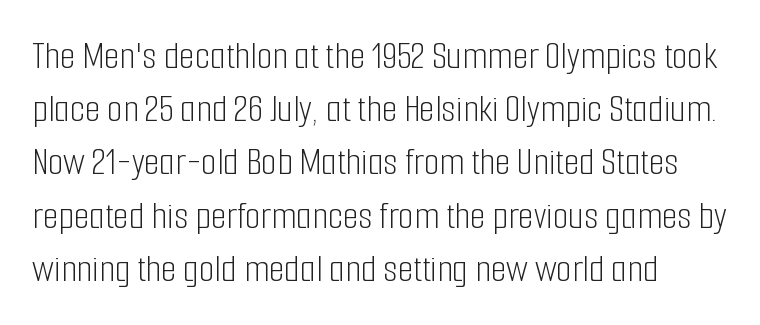
The image shows 40 px light, condensed sans-serif type, upright; set normal line spacing (1.33x), normal letter spacing, not underlined; low stroke contrast and a medium x-height.
